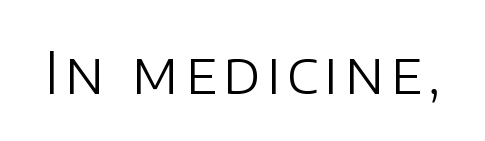
The image shows 58 px light sans-serif type, upright; set not underlined; low stroke contrast and a large x-height.
